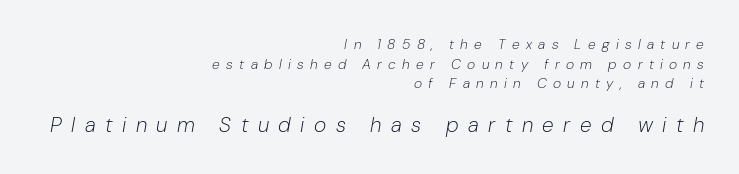
The image shows 21 px text type, italic (leaning right); set right-aligned, normal line spacing (1.4x), unusually wide letter spacing (+0.45 em), not underlined; the second (bottom) block is 1.5x larger.
